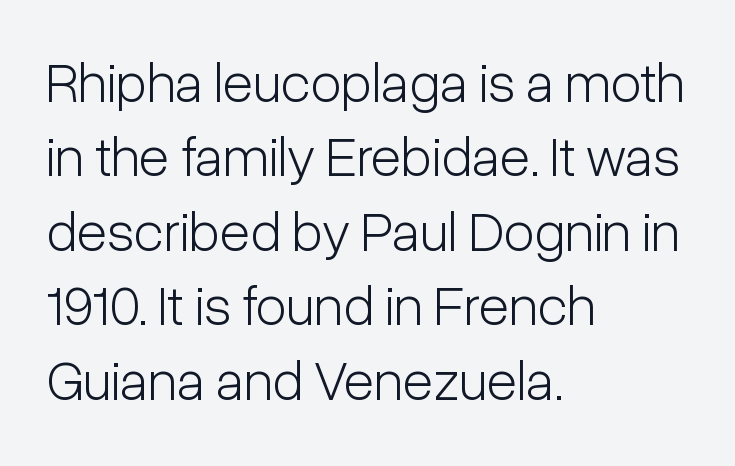
The image shows 56 px light, condensed sans-serif type, upright; set left-aligned, normal line spacing (1.33x), normal letter spacing, not underlined; low stroke contrast and a medium x-height.
